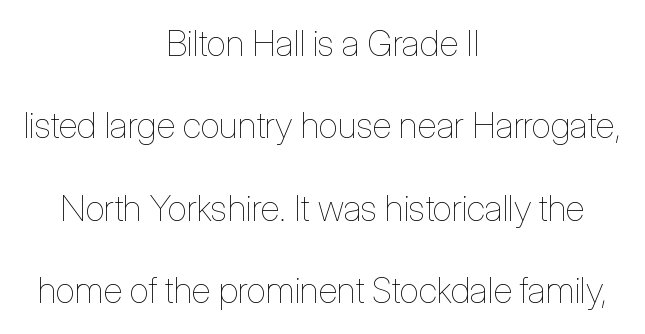
The image shows 36 px thin, condensed type, upright; set centered, loose line spacing (2.29x), normal letter spacing, not underlined; low stroke contrast and a medium x-height.
